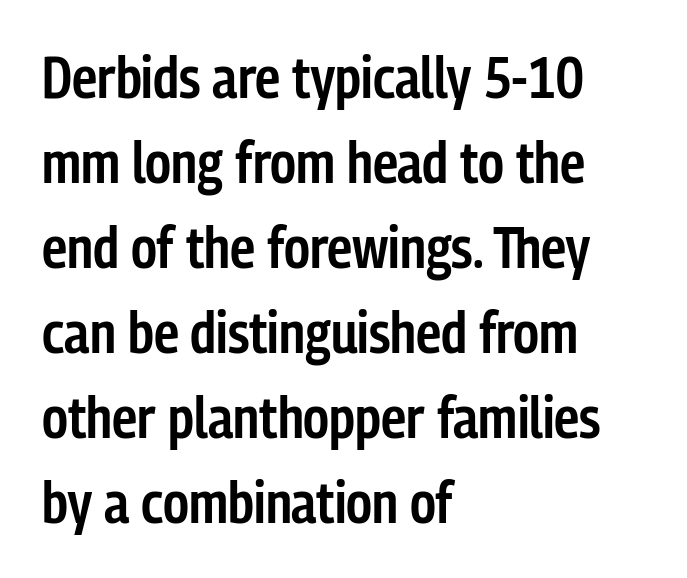
{"serif": "no", "italic": "no", "bold": "semi", "weight": "semibold", "width": "condensed", "stroke_contrast": "low", "x_height": "medium", "monospaced": "no", "underline": "no", "align": "left", "line_spacing": "normal", "line_spacing_ratio": 1.49, "letter_spacing": "normal", "letter_spacing_em": 0.0, "glyph_px": 57}
